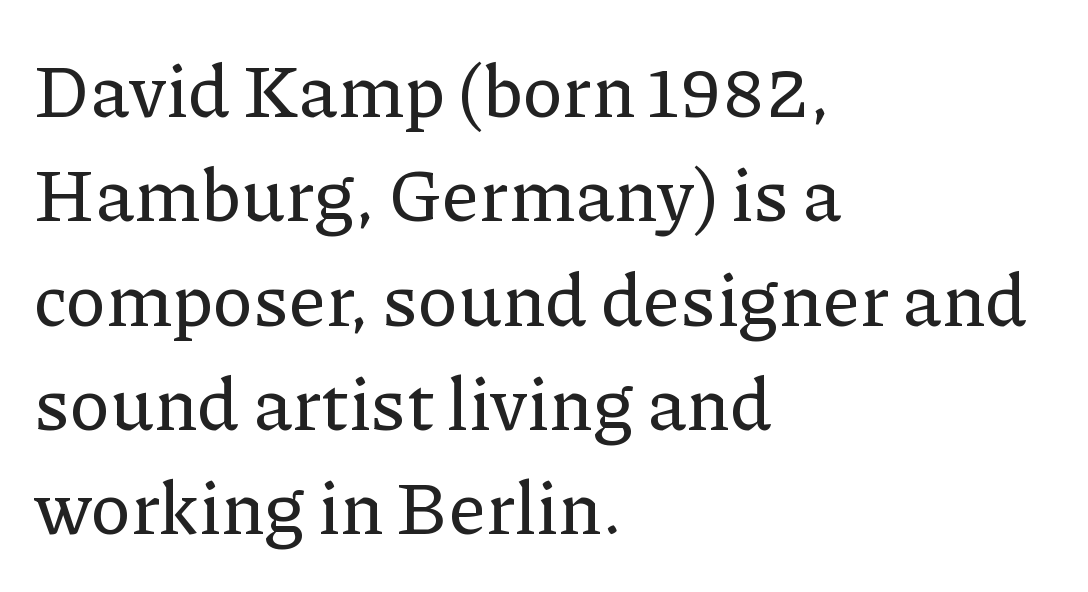
{"serif": "yes", "italic": "no", "width": "normal", "stroke_contrast": "low", "x_height": "medium", "monospaced": "no", "underline": "no", "align": "left", "line_spacing": "normal", "line_spacing_ratio": 1.41, "letter_spacing": "normal", "letter_spacing_em": 0.0, "glyph_px": 74}
